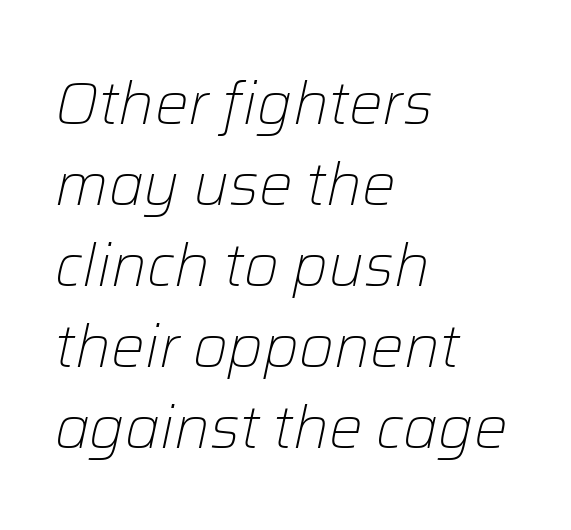
Q: Is the text bold? A: No.
Q: Is the text italic (slanted)? A: Yes, it leans right by about 12 degrees.
Q: Is the text underlined? A: No.
Q: How is the paragraph aligned? A: Left-aligned.
Q: Is the spacing between letters normal or unusually wide? A: Normal.
Q: Is the spacing between lines tight, normal or loose? A: Normal.
Q: Width (condensed, normal, or wide)? A: Normal.
Q: Stroke contrast? A: Low.
Q: x-height? A: Medium.
Q: Monospaced? A: No.
